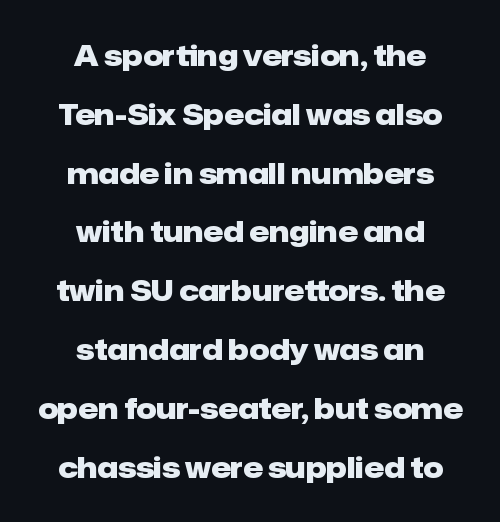
The image shows 28 px heavy sans-serif type, upright; set centered, loose line spacing (2.1x), normal letter spacing, not underlined; low stroke contrast and a medium x-height.
